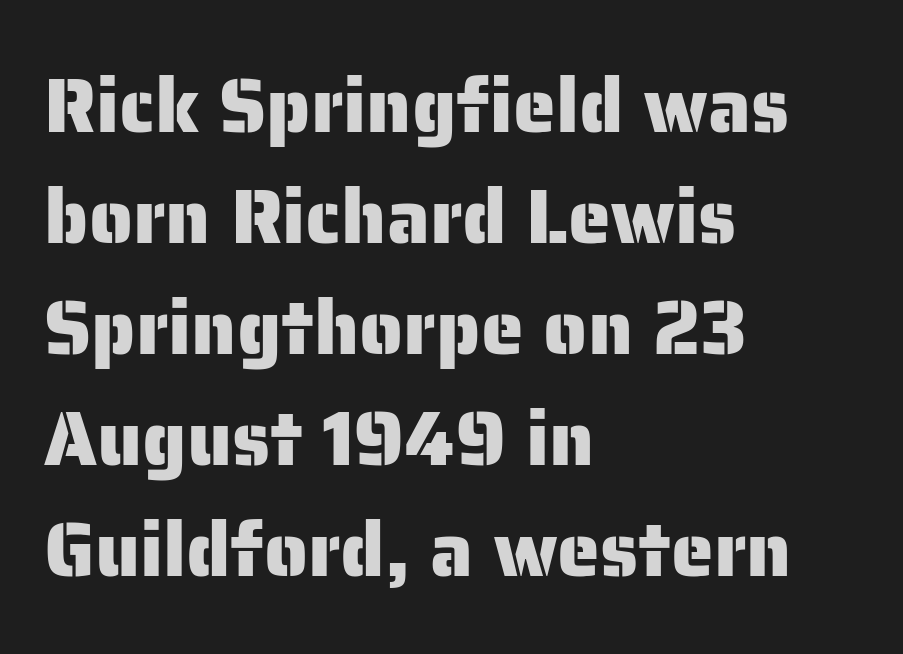
Q: Is the text italic (slanted)? A: No, it is upright.
Q: Is the typeface a serif or a sans-serif typeface? A: Sans-serif.
Q: Is the text underlined? A: No.
Q: How is the paragraph aligned? A: Left-aligned.
Q: Is the spacing between letters normal or unusually wide? A: Normal.
Q: Is the spacing between lines tight, normal or loose? A: Normal.
Q: Width (condensed, normal, or wide)? A: Normal.
Q: Stroke contrast? A: Low.
Q: x-height? A: Medium.
Q: Monospaced? A: No.
